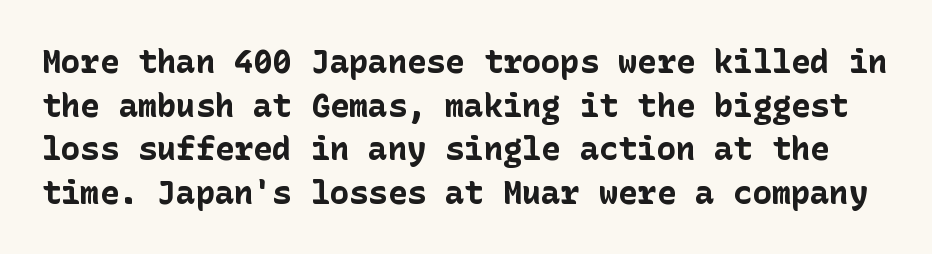
{"serif": "no", "italic": "no", "bold": "yes", "weight": "bold", "width": "normal", "stroke_contrast": "low", "x_height": "medium", "underline": "no", "line_spacing": "normal", "line_spacing_ratio": 1.36, "letter_spacing": "normal", "letter_spacing_em": 0.0, "glyph_px": 32}
